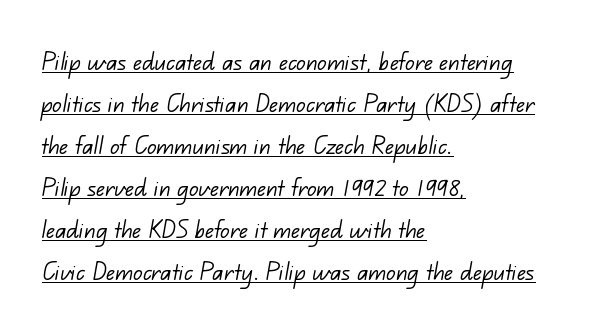
Q: Is the text bold? A: No.
Q: Is the typeface a serif or a sans-serif typeface? A: Sans-serif.
Q: Is the text underlined? A: Yes.
Q: How is the paragraph aligned? A: Left-aligned.
Q: Is the spacing between letters normal or unusually wide? A: Normal.
Q: Is the spacing between lines tight, normal or loose? A: Normal.
Q: Width (condensed, normal, or wide)? A: Normal.
Q: Stroke contrast? A: Low.
Q: x-height? A: Small.
Q: Monospaced? A: No.
